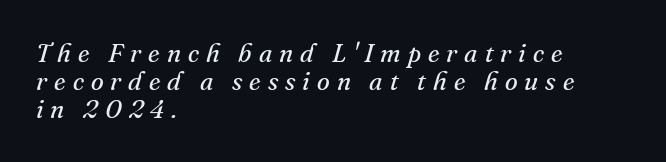
{"italic": "yes", "lean": "right", "slant_degrees": 16, "bold": "no", "underline": "no", "align": "left", "line_spacing": "tight", "line_spacing_ratio": 1.08, "letter_spacing": "wide", "letter_spacing_em": 0.27, "glyph_px": 26}
